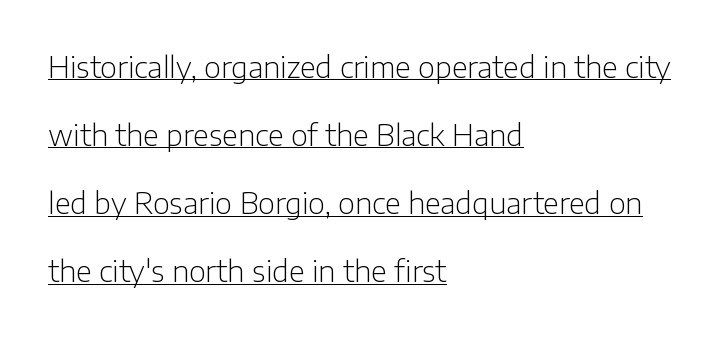
Q: Is the text bold? A: No.
Q: Is the text italic (slanted)? A: No, it is upright.
Q: Is the typeface a serif or a sans-serif typeface? A: Sans-serif.
Q: Is the text underlined? A: Yes.
Q: How is the paragraph aligned? A: Left-aligned.
Q: Is the spacing between letters normal or unusually wide? A: Normal.
Q: Is the spacing between lines tight, normal or loose? A: Loose.
Q: Width (condensed, normal, or wide)? A: Normal.
Q: Stroke contrast? A: Low.
Q: x-height? A: Medium.
Q: Monospaced? A: No.
